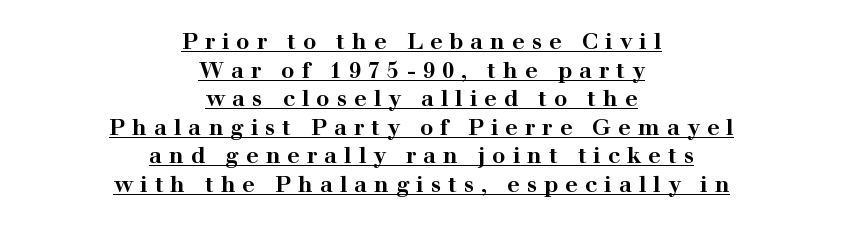
Q: Is the text bold? A: Yes.
Q: Is the text italic (slanted)? A: No, it is upright.
Q: Is the text underlined? A: Yes.
Q: How is the paragraph aligned? A: Centered.
Q: Is the spacing between letters normal or unusually wide? A: Unusually wide.
Q: Is the spacing between lines tight, normal or loose? A: Normal.
